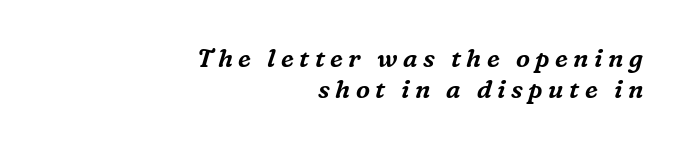
Q: Is the text italic (slanted)? A: Yes, it leans right by about 16 degrees.
Q: Is the text underlined? A: No.
Q: How is the paragraph aligned? A: Right-aligned.
Q: Is the spacing between letters normal or unusually wide? A: Unusually wide.
Q: Is the spacing between lines tight, normal or loose? A: Normal.
